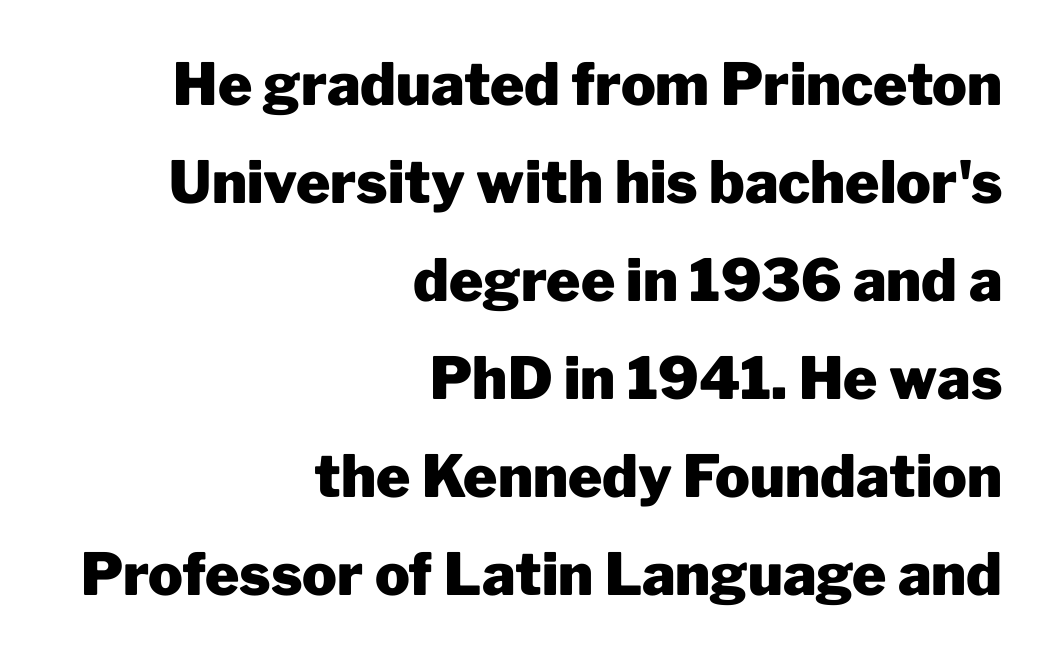
{"serif": "no", "italic": "no", "bold": "yes", "weight": "heavy", "width": "normal", "stroke_contrast": "low", "x_height": "medium", "monospaced": "no", "underline": "no", "align": "right", "line_spacing": "normal", "line_spacing_ratio": 1.69, "letter_spacing": "normal", "letter_spacing_em": 0.0, "glyph_px": 58}
